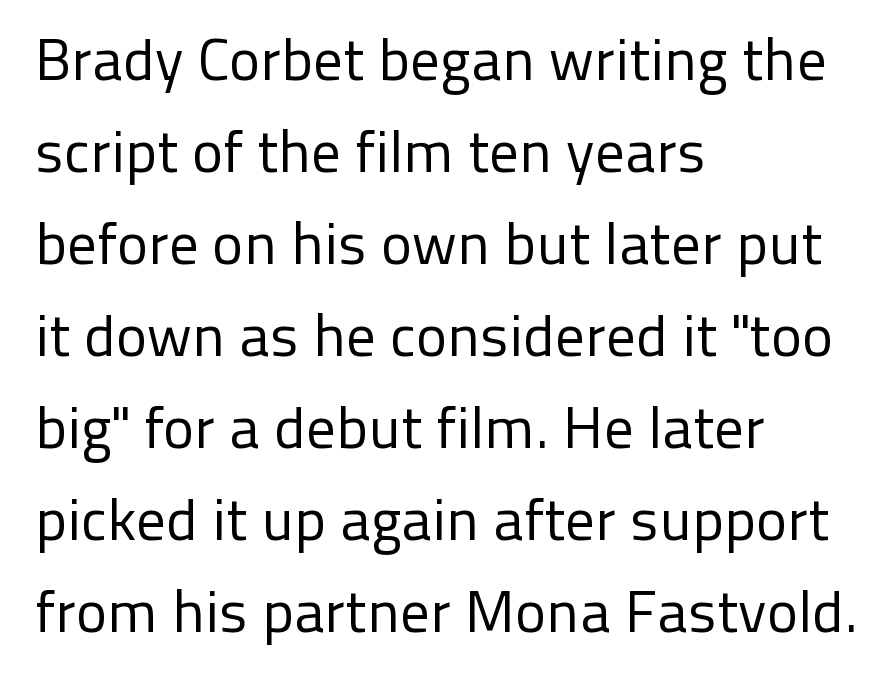
Q: Is the text bold? A: No.
Q: Is the text italic (slanted)? A: No, it is upright.
Q: Is the typeface a serif or a sans-serif typeface? A: Sans-serif.
Q: Is the text underlined? A: No.
Q: How is the paragraph aligned? A: Left-aligned.
Q: Is the spacing between letters normal or unusually wide? A: Normal.
Q: Is the spacing between lines tight, normal or loose? A: Normal.
Q: Width (condensed, normal, or wide)? A: Normal.
Q: Stroke contrast? A: Low.
Q: x-height? A: Medium.
Q: Monospaced? A: No.
